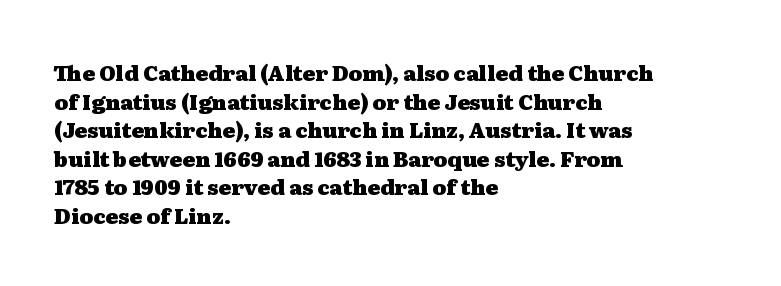
Notice how descenders clear the ascenders below comfortably — that's standard leading. Clear beneath every line of the passage. These lines are set flush left with a ragged right edge. The type sits square on the baseline with zero lean. Each word holds together tightly as a unit, with standard inter-letter gaps.
